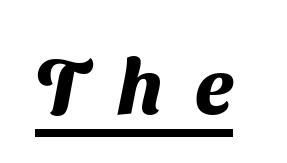
Q: Is the text bold? A: Yes.
Q: Is the typeface a serif or a sans-serif typeface? A: Sans-serif.
Q: Is the text underlined? A: Yes.
Q: Is the spacing between letters normal or unusually wide? A: Unusually wide.
Q: Width (condensed, normal, or wide)? A: Normal.
Q: Stroke contrast? A: Medium.
Q: x-height? A: Medium.
Q: Monospaced? A: No.
